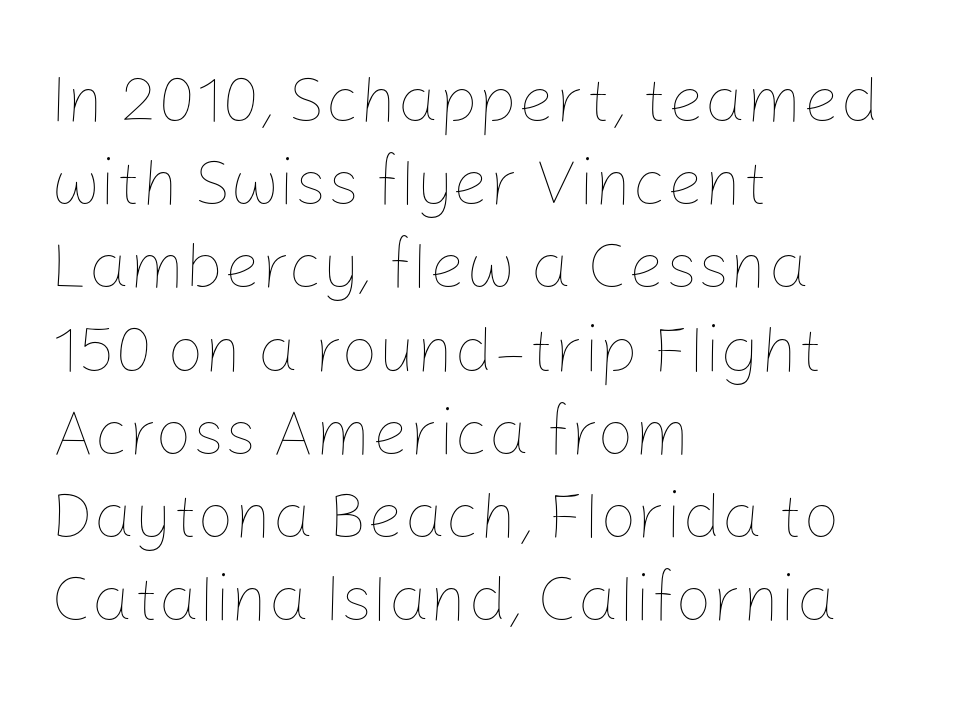
{"italic": "no", "bold": "no", "weight": "thin", "width": "normal", "stroke_contrast": "low", "x_height": "medium", "monospaced": "no", "underline": "no", "align": "left", "line_spacing": "normal", "line_spacing_ratio": 1.28, "letter_spacing": "normal", "letter_spacing_em": 0.0, "glyph_px": 65}
